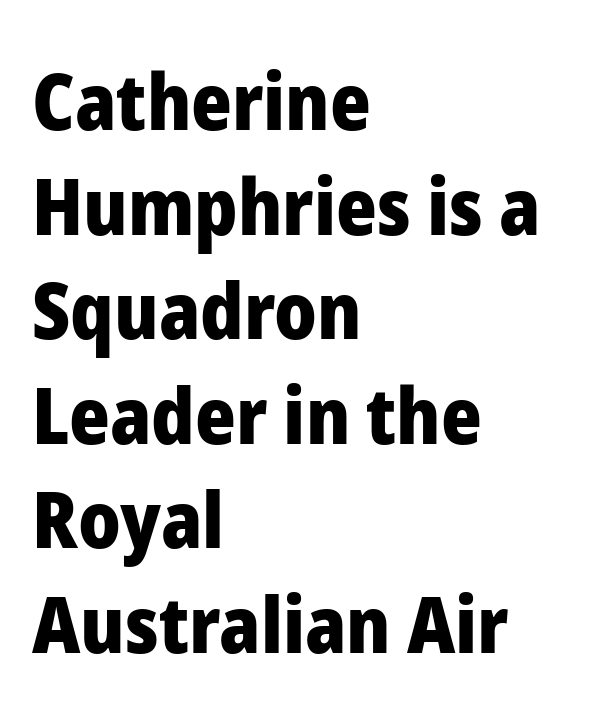
The image shows 78 px heavy sans-serif type, upright; set left-aligned, normal line spacing (1.34x), normal letter spacing, not underlined; low stroke contrast and a medium x-height.
